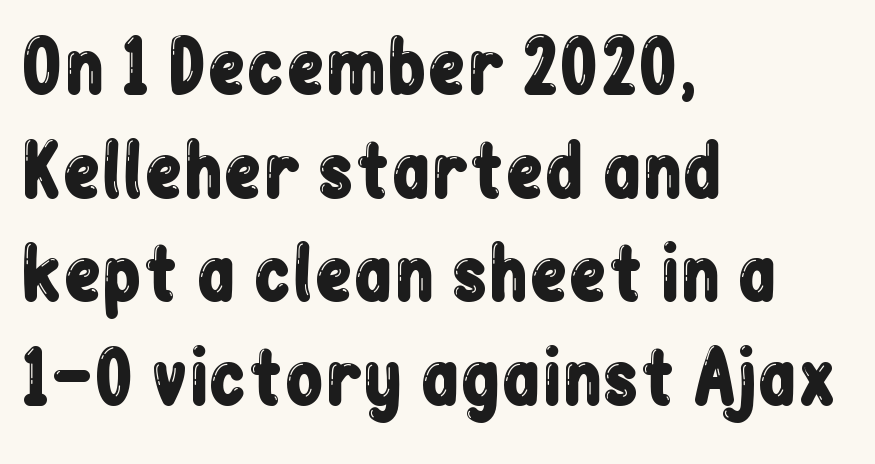
Is the block centered? No — it sits flush against the left margin. Standard letterfit; no display-style spreading of the glyphs. The foot of each line stays bare and open. A typesetter would call this proportional, since set widths differ per character. Each new line begins a customary step beneath the previous one.
